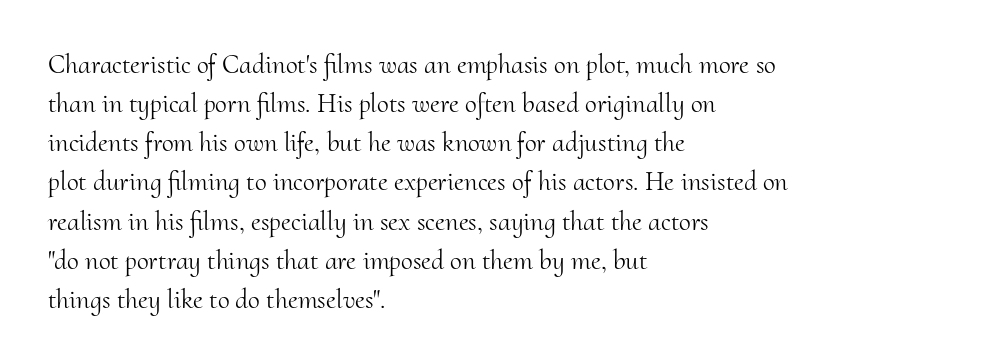
Default kerning and tracking; the words read as compact shapes. No heavy texture on the line: the type isn't bold. A roman cut, with each character standing at attention. Notice how the passage keeps a crisp vertical edge on the left only. Bare-footed words on every line.
